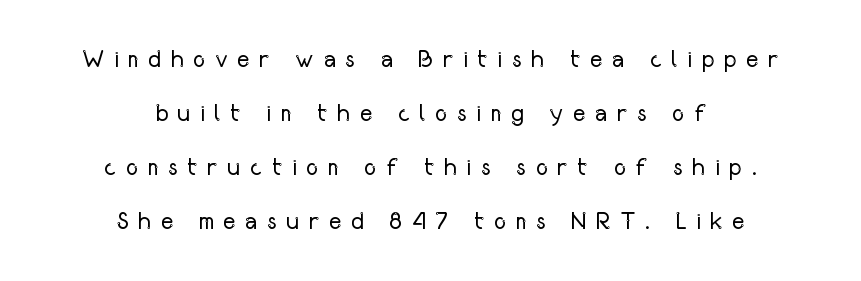
{"italic": "no", "bold": "no", "underline": "no", "align": "center", "line_spacing": "loose", "line_spacing_ratio": 2.25, "letter_spacing": "wide", "letter_spacing_em": 0.38, "glyph_px": 24}
